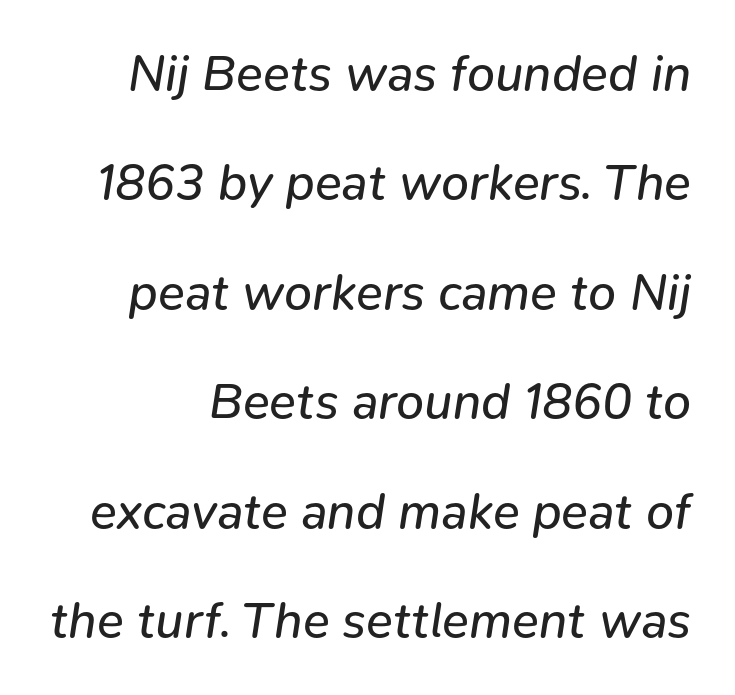
The image shows 50 px regular-weight type, italic (leaning right); set loose line spacing (2.19x), normal letter spacing, not underlined; low stroke contrast and a medium x-height.
